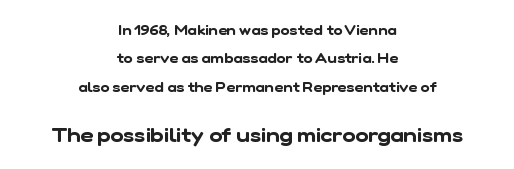
Which margin do the lines hug? Neither — every line sits in the middle. Characters follow at the spacing the type designer built in. Widely set lines give the paragraph a tall, airy silhouette. Lines of text with bare space underneath.
